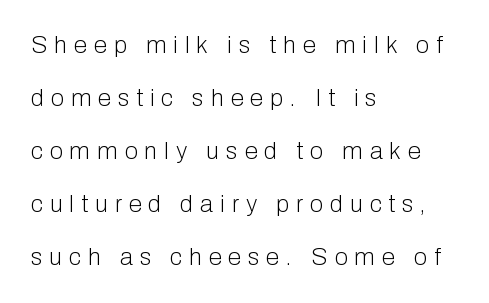
Q: Is the text bold? A: No.
Q: Is the text italic (slanted)? A: No, it is upright.
Q: Is the text underlined? A: No.
Q: How is the paragraph aligned? A: Left-aligned.
Q: Is the spacing between letters normal or unusually wide? A: Unusually wide.
Q: Is the spacing between lines tight, normal or loose? A: Loose.
